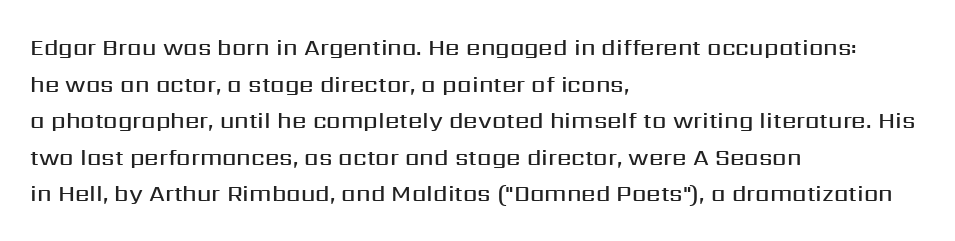
The type is set solid horizontally, with unmodified tracking. Visually the block forms a straight wall on the left and a jagged coastline on the right. Does the lettering tilt? It doesn't — this is upright. Baseline-to-baseline distance is the conventional proportion of letter height. Anything drawn beneath the words? Only blank space.
